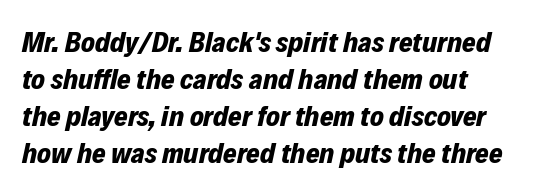
Q: Is the text bold? A: Yes.
Q: Is the text italic (slanted)? A: Yes, it leans right by about 12 degrees.
Q: Is the text underlined? A: No.
Q: Is the spacing between letters normal or unusually wide? A: Normal.
Q: Is the spacing between lines tight, normal or loose? A: Normal.
Q: Width (condensed, normal, or wide)? A: Normal.
Q: Stroke contrast? A: Low.
Q: x-height? A: Medium.
Q: Monospaced? A: No.
